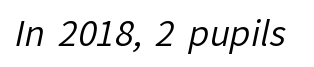
Q: Is the text bold? A: No.
Q: Is the typeface a serif or a sans-serif typeface? A: Sans-serif.
Q: Is the text underlined? A: No.
Q: Is the spacing between letters normal or unusually wide? A: Normal.
Q: Width (condensed, normal, or wide)? A: Normal.
Q: Stroke contrast? A: Low.
Q: x-height? A: Medium.
Q: Monospaced? A: No.
